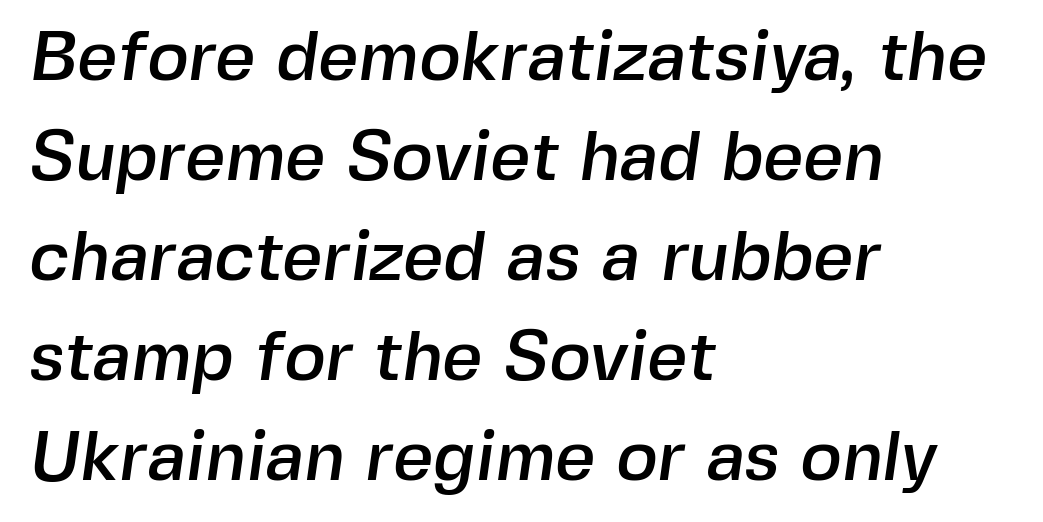
Q: Is the typeface a serif or a sans-serif typeface? A: Sans-serif.
Q: Is the text underlined? A: No.
Q: How is the paragraph aligned? A: Left-aligned.
Q: Is the spacing between letters normal or unusually wide? A: Normal.
Q: Is the spacing between lines tight, normal or loose? A: Normal.
Q: Width (condensed, normal, or wide)? A: Normal.
Q: x-height? A: Medium.
Q: Monospaced? A: No.
